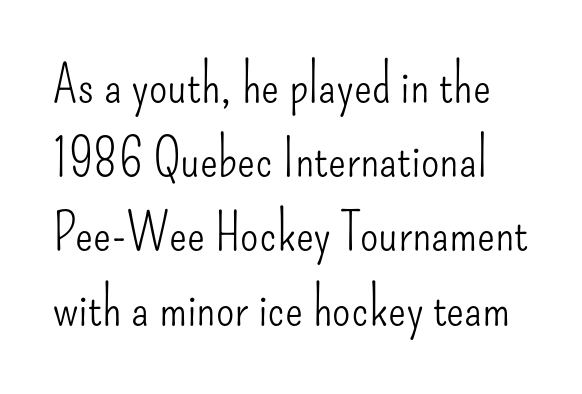
Q: Is the text bold? A: No.
Q: Is the text italic (slanted)? A: No, it is upright.
Q: Is the typeface a serif or a sans-serif typeface? A: Sans-serif.
Q: Is the text underlined? A: No.
Q: Is the spacing between letters normal or unusually wide? A: Normal.
Q: Is the spacing between lines tight, normal or loose? A: Normal.
Q: Width (condensed, normal, or wide)? A: Condensed.
Q: Stroke contrast? A: Low.
Q: x-height? A: Small.
Q: Monospaced? A: No.
